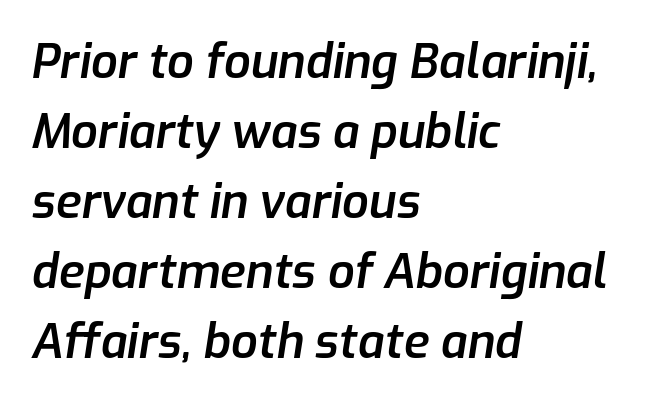
{"italic": "yes", "lean": "right", "slant_degrees": 9, "bold": "semi", "weight": "semibold", "width": "normal", "stroke_contrast": "low", "x_height": "medium", "monospaced": "no", "underline": "no", "align": "left", "line_spacing": "normal", "line_spacing_ratio": 1.49, "letter_spacing": "normal", "letter_spacing_em": 0.0, "glyph_px": 47}
